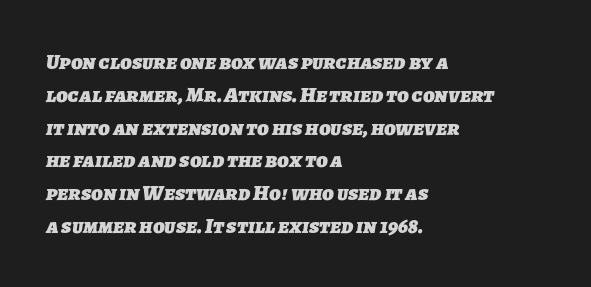
The image shows 22 px bold type; set left-aligned, normal line spacing (1.49x), normal letter spacing, not underlined.
